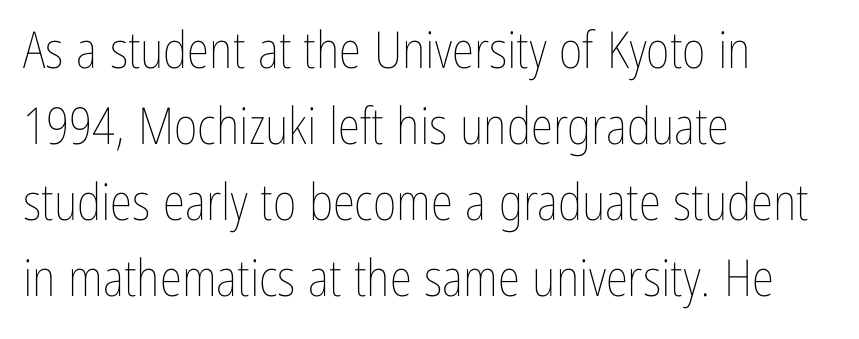
{"italic": "no", "bold": "no", "weight": "thin", "width": "condensed", "stroke_contrast": "low", "x_height": "medium", "monospaced": "no", "underline": "no", "align": "left", "line_spacing": "normal", "line_spacing_ratio": 1.49, "letter_spacing": "normal", "letter_spacing_em": 0.0, "glyph_px": 51}
